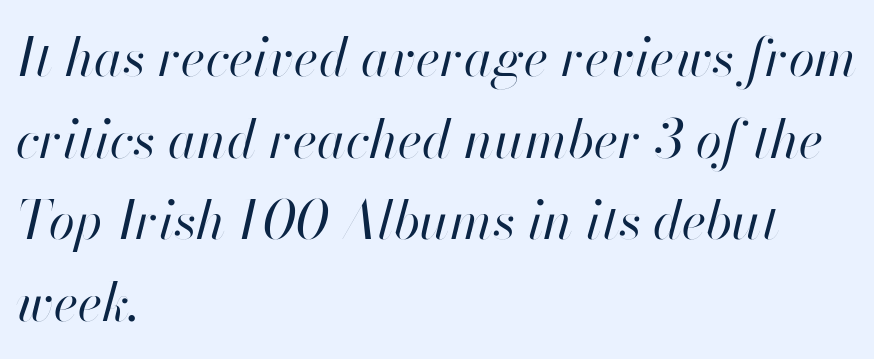
Posture: slanted. A bare baseline throughout the passage. Here the glyphs are tracked normally, forming tight word shapes. Leading matches the norm, producing a regular column. Varying glyph widths throughout — classic text-font behaviour. Notice how the passage keeps a crisp vertical edge on the left only.
